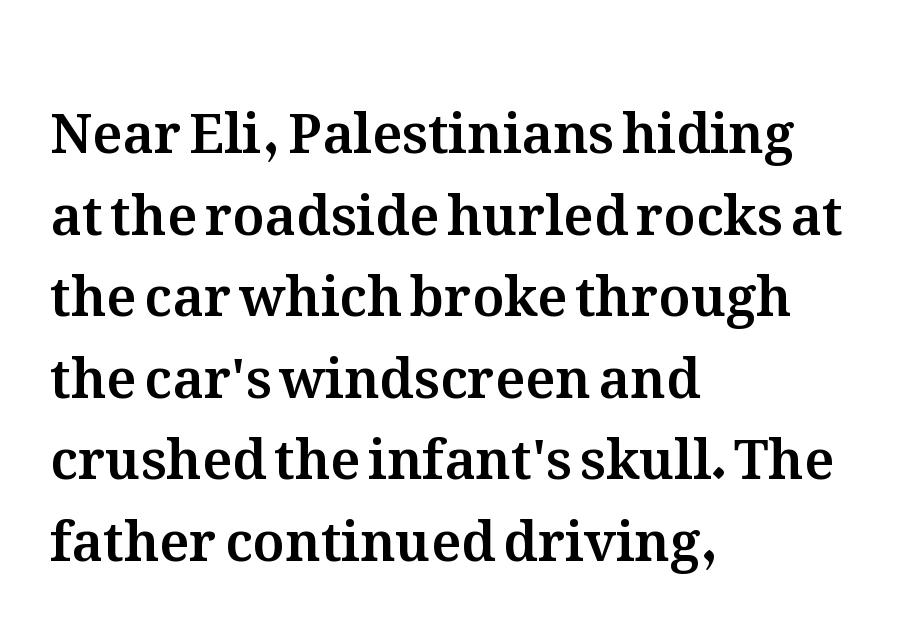
{"italic": "no", "width": "normal", "stroke_contrast": "medium", "x_height": "medium", "monospaced": "no", "underline": "no", "align": "left", "line_spacing": "normal", "line_spacing_ratio": 1.51, "letter_spacing": "normal", "letter_spacing_em": 0.0, "glyph_px": 54}
